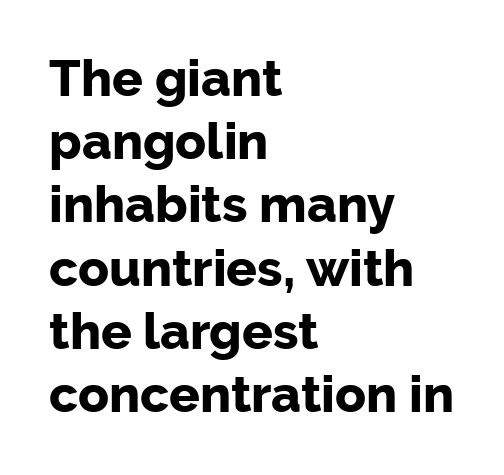
Q: Is the text bold? A: Yes.
Q: Is the text italic (slanted)? A: No, it is upright.
Q: Is the typeface a serif or a sans-serif typeface? A: Sans-serif.
Q: Is the text underlined? A: No.
Q: How is the paragraph aligned? A: Left-aligned.
Q: Is the spacing between letters normal or unusually wide? A: Normal.
Q: Width (condensed, normal, or wide)? A: Normal.
Q: Stroke contrast? A: Low.
Q: x-height? A: Medium.
Q: Monospaced? A: No.
